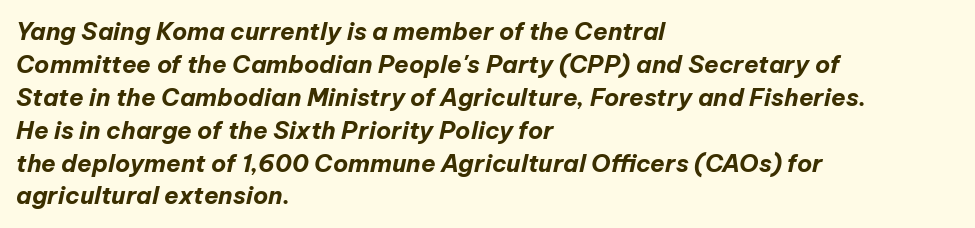
{"italic": "yes", "lean": "right", "slant_degrees": 12, "bold": "yes", "underline": "no", "align": "left", "line_spacing": "normal", "line_spacing_ratio": 1.37, "letter_spacing": "normal", "letter_spacing_em": 0.0, "glyph_px": 24}
